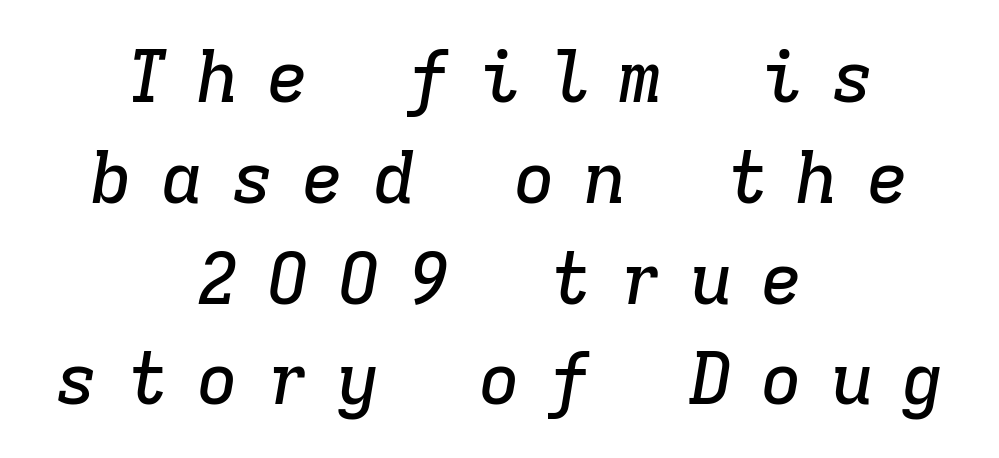
If you measured baseline to baseline, you'd find a middling distance. Observe the lean: these are italic letterforms. Short note: letters widely spaced. One-word summary of the alignment: center. The space directly below the letters is spotless.
